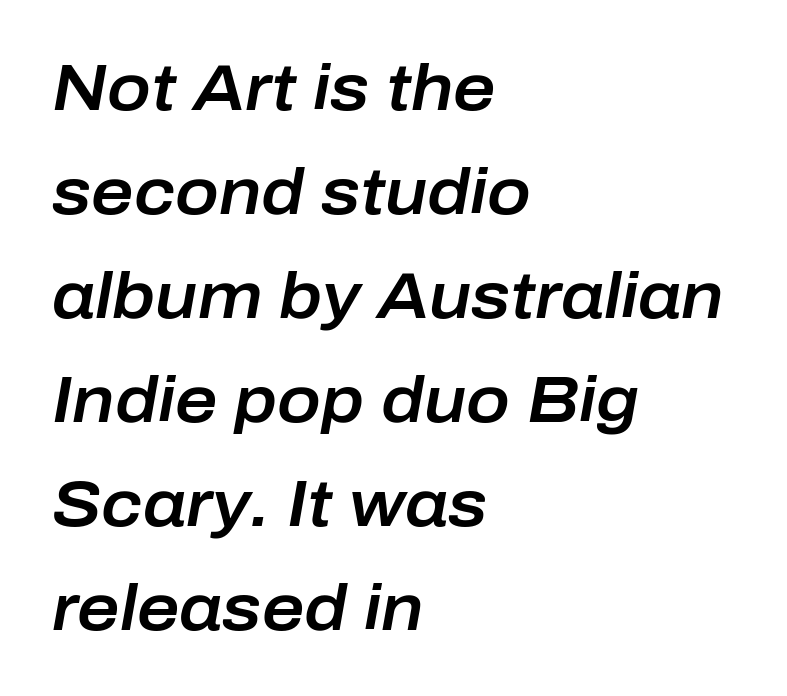
{"italic": "yes", "lean": "right", "slant_degrees": 10, "width": "normal", "stroke_contrast": "low", "x_height": "medium", "monospaced": "no", "underline": "no", "align": "left", "line_spacing": "normal", "line_spacing_ratio": 1.6, "letter_spacing": "normal", "letter_spacing_em": 0.0, "glyph_px": 65}
